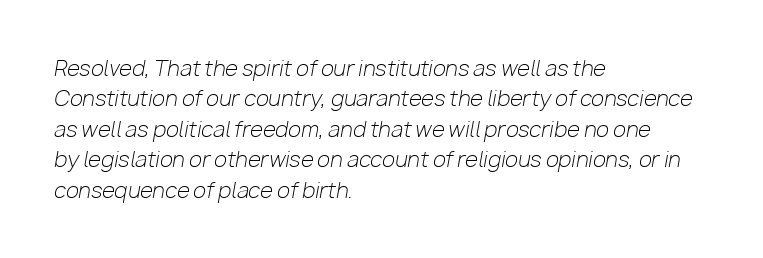
Q: Is the text bold? A: No.
Q: Is the text italic (slanted)? A: Yes, it leans right by about 10 degrees.
Q: Is the text underlined? A: No.
Q: How is the paragraph aligned? A: Left-aligned.
Q: Is the spacing between letters normal or unusually wide? A: Normal.
Q: Is the spacing between lines tight, normal or loose? A: Normal.
